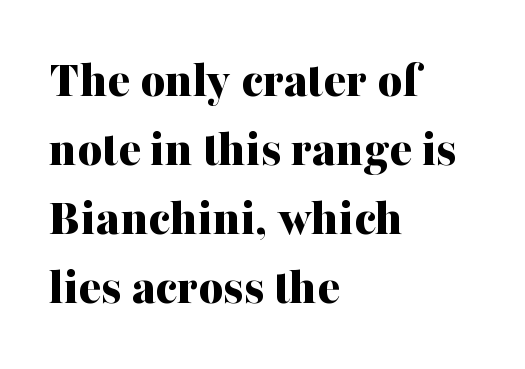
Q: Is the text bold? A: Yes.
Q: Is the text italic (slanted)? A: No, it is upright.
Q: Is the typeface a serif or a sans-serif typeface? A: Serif.
Q: Is the text underlined? A: No.
Q: How is the paragraph aligned? A: Left-aligned.
Q: Is the spacing between letters normal or unusually wide? A: Normal.
Q: Is the spacing between lines tight, normal or loose? A: Normal.
Q: Width (condensed, normal, or wide)? A: Normal.
Q: Stroke contrast? A: Medium.
Q: x-height? A: Medium.
Q: Monospaced? A: No.
